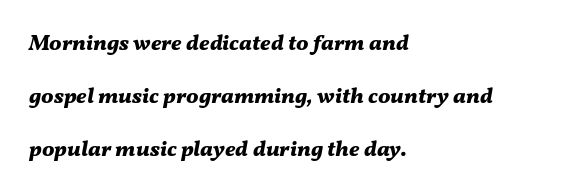
Q: Is the text bold? A: Yes.
Q: Is the text italic (slanted)? A: Yes, it leans right by about 11 degrees.
Q: Is the text underlined? A: No.
Q: How is the paragraph aligned? A: Left-aligned.
Q: Is the spacing between letters normal or unusually wide? A: Normal.
Q: Is the spacing between lines tight, normal or loose? A: Loose.
